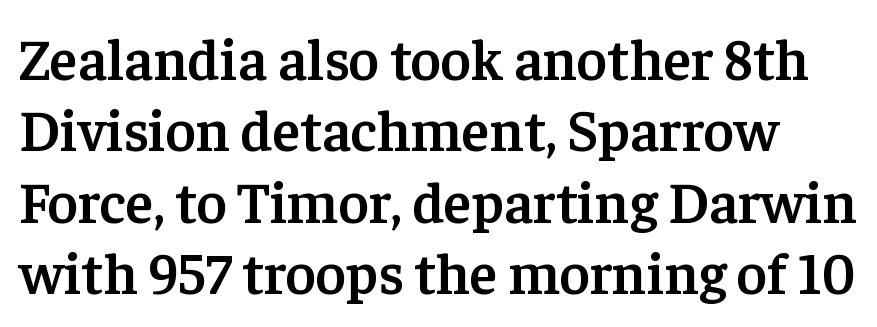
Q: Is the text bold? A: Semi-bold.
Q: Is the text italic (slanted)? A: No, it is upright.
Q: Is the typeface a serif or a sans-serif typeface? A: Serif.
Q: Is the text underlined? A: No.
Q: Is the spacing between letters normal or unusually wide? A: Normal.
Q: Width (condensed, normal, or wide)? A: Normal.
Q: Stroke contrast? A: Low.
Q: x-height? A: Medium.
Q: Monospaced? A: No.
